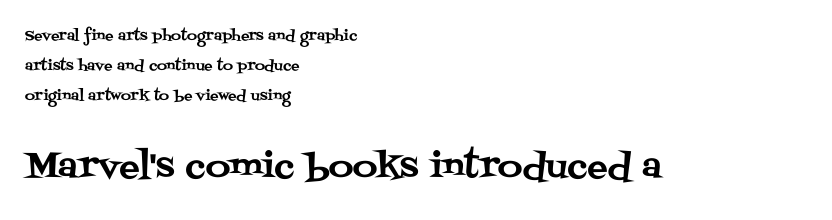
Q: Is the text italic (slanted)? A: No, it is upright.
Q: Is the typeface a serif or a sans-serif typeface? A: Serif.
Q: Is the text underlined? A: No.
Q: How is the paragraph aligned? A: Left-aligned.
Q: Is the spacing between letters normal or unusually wide? A: Normal.
Q: Is the spacing between lines tight, normal or loose? A: Loose.
Q: Which block of text is set in a larger size, the first (top) or the second (bottom)? A: The second (bottom) one.
Q: Width (condensed, normal, or wide)? A: Normal.
Q: Stroke contrast? A: Medium.
Q: x-height? A: Large.
Q: Monospaced? A: No.
